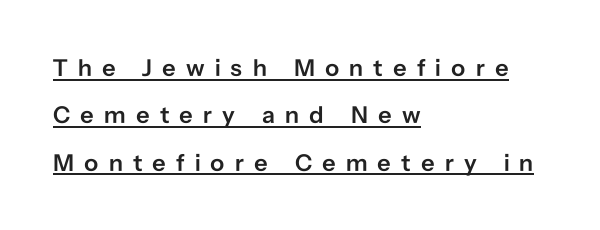
{"italic": "no", "bold": "semi", "underline": "yes", "align": "left", "line_spacing": "loose", "line_spacing_ratio": 1.97, "letter_spacing": "wide", "letter_spacing_em": 0.42, "glyph_px": 24}
